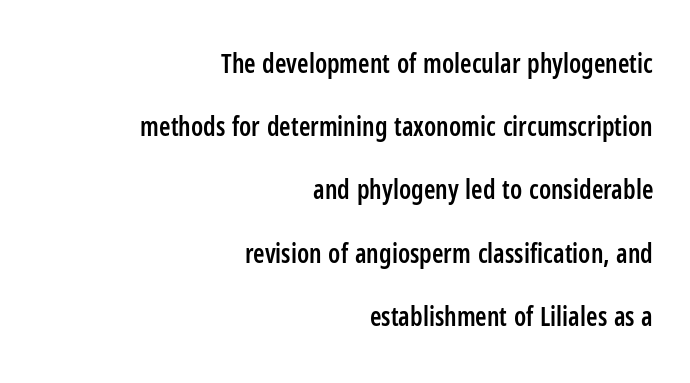
Glance below the letters and you will spot only blank space. The face used here is rendered with its standard letterfit. Reading down the column, the eye jumps a long way to each next line. Layout note: lines flush right.
